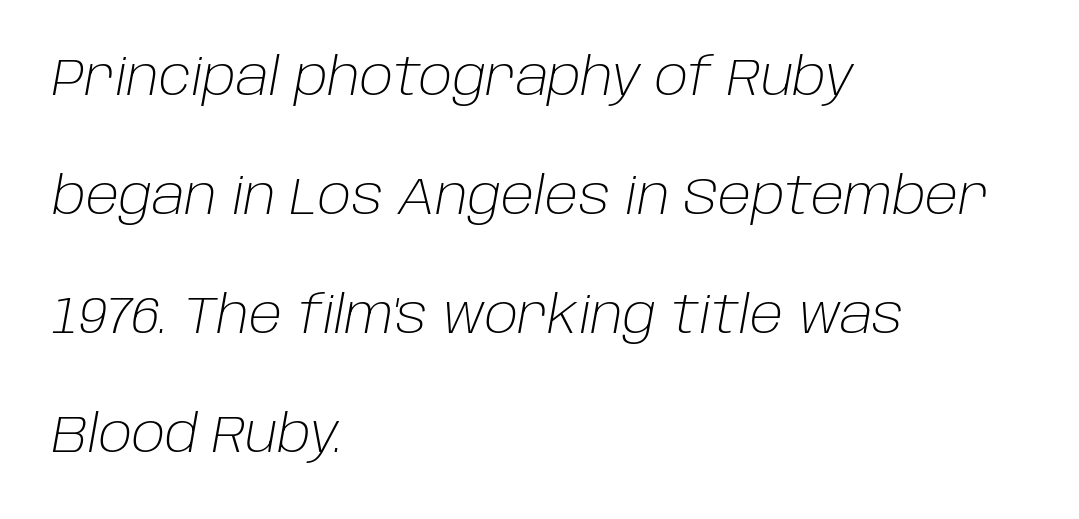
{"italic": "yes", "lean": "right", "slant_degrees": 10, "bold": "no", "weight": "light", "width": "normal", "stroke_contrast": "low", "x_height": "large", "monospaced": "no", "underline": "no", "align": "left", "line_spacing": "loose", "line_spacing_ratio": 2.29, "letter_spacing": "normal", "letter_spacing_em": 0.0, "glyph_px": 52}
